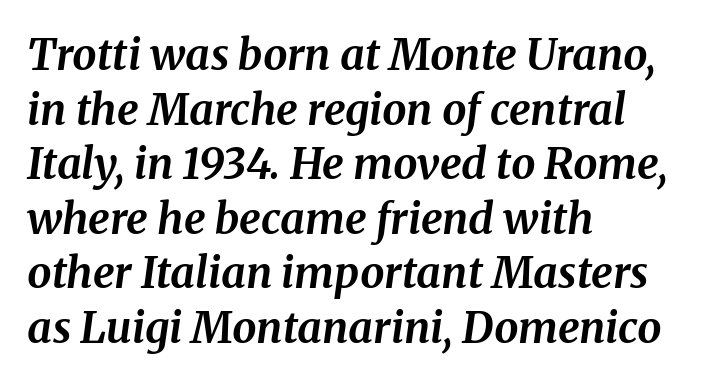
Q: Is the text bold? A: Yes.
Q: Is the text italic (slanted)? A: Yes, it leans right by about 8 degrees.
Q: Is the typeface a serif or a sans-serif typeface? A: Serif.
Q: Is the text underlined? A: No.
Q: How is the paragraph aligned? A: Left-aligned.
Q: Is the spacing between letters normal or unusually wide? A: Normal.
Q: Is the spacing between lines tight, normal or loose? A: Normal.
Q: Width (condensed, normal, or wide)? A: Normal.
Q: Stroke contrast? A: Medium.
Q: x-height? A: Medium.
Q: Monospaced? A: No.
